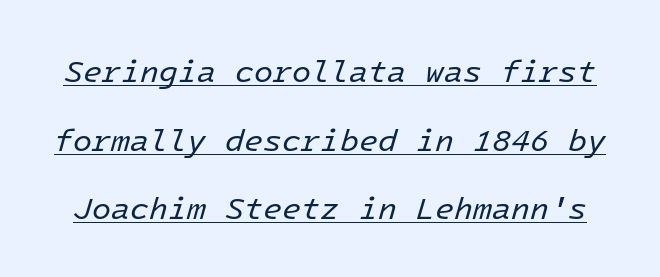
The image shows 31 px regular-weight type, italic (leaning right); set loose line spacing (2.21x), normal letter spacing, underlined; low stroke contrast and a medium x-height.
